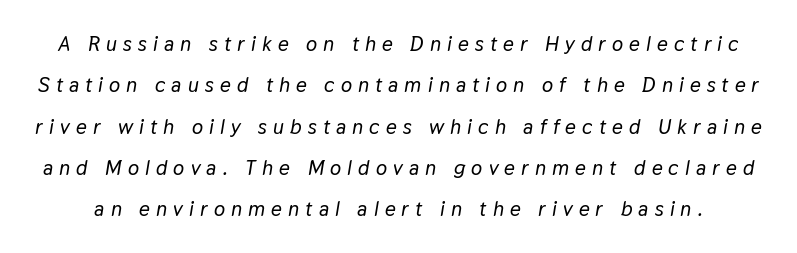
The image shows 21 px text type, italic (leaning right); set loose line spacing (1.97x), unusually wide letter spacing (+0.29 em), not underlined.
